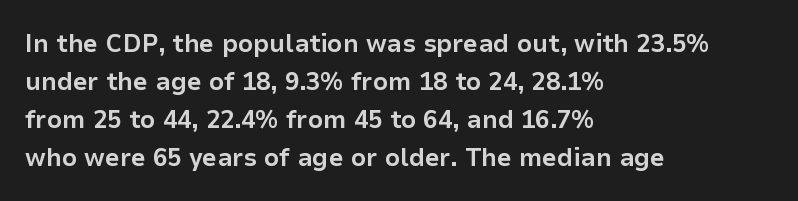
Horizontal alignment here is leftward, the default for most running prose. Nothing unusual about the tracking: characters are spaced as the font intends. Students, observe: this is what conventionally led text looks like. Does the lettering tilt? It doesn't — this is upright.
